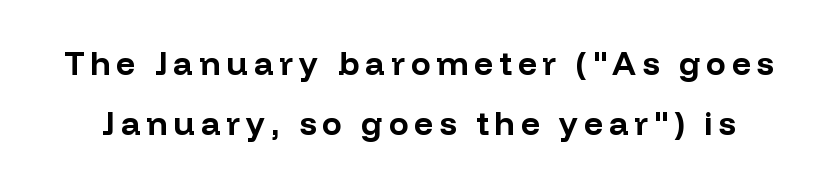
Q: Is the text bold? A: Yes.
Q: Is the text italic (slanted)? A: No, it is upright.
Q: Is the typeface a serif or a sans-serif typeface? A: Sans-serif.
Q: Is the text underlined? A: No.
Q: Width (condensed, normal, or wide)? A: Normal.
Q: Stroke contrast? A: Low.
Q: x-height? A: Medium.
Q: Monospaced? A: No.
